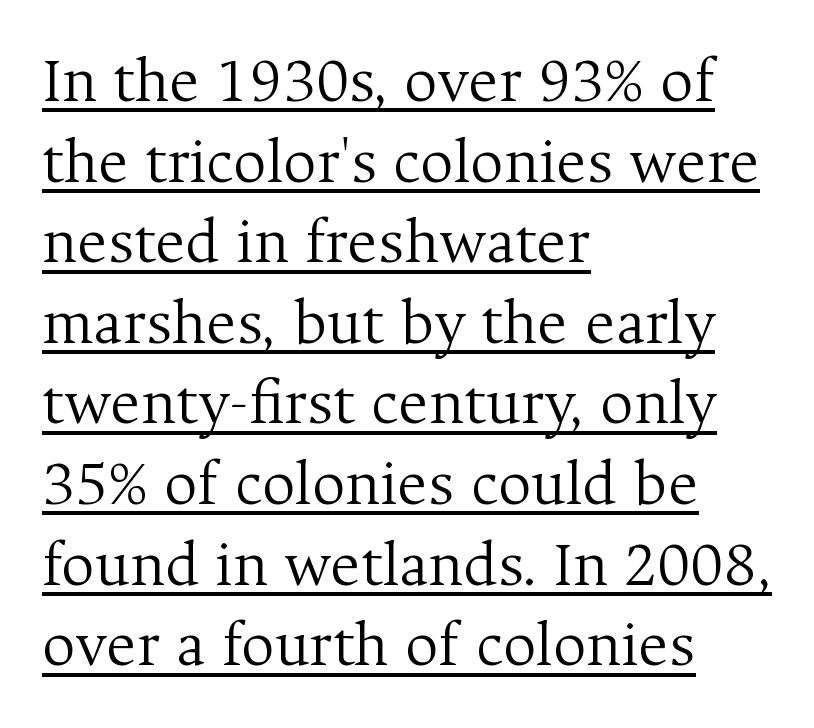
Q: Is the text bold? A: No.
Q: Is the text italic (slanted)? A: No, it is upright.
Q: Is the typeface a serif or a sans-serif typeface? A: Serif.
Q: Is the text underlined? A: Yes.
Q: How is the paragraph aligned? A: Left-aligned.
Q: Is the spacing between letters normal or unusually wide? A: Normal.
Q: Width (condensed, normal, or wide)? A: Normal.
Q: Stroke contrast? A: Medium.
Q: x-height? A: Medium.
Q: Monospaced? A: No.
